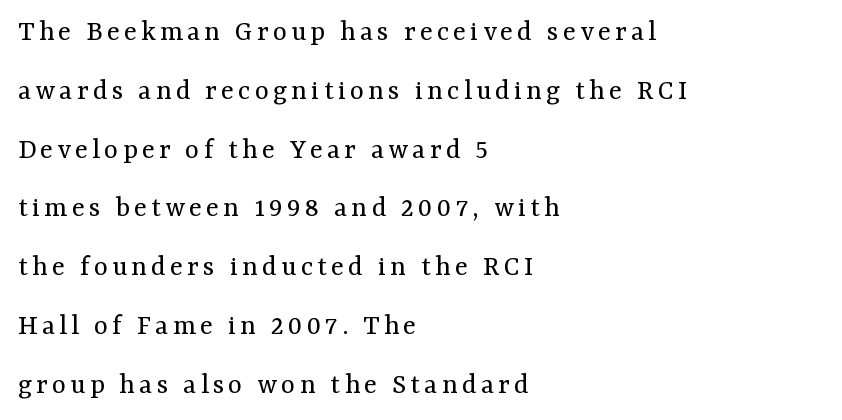
Q: Is the text bold? A: No.
Q: Is the text italic (slanted)? A: No, it is upright.
Q: Is the typeface a serif or a sans-serif typeface? A: Serif.
Q: Is the text underlined? A: No.
Q: How is the paragraph aligned? A: Left-aligned.
Q: Is the spacing between lines tight, normal or loose? A: Loose.
Q: Width (condensed, normal, or wide)? A: Normal.
Q: Stroke contrast? A: Medium.
Q: x-height? A: Medium.
Q: Monospaced? A: No.
